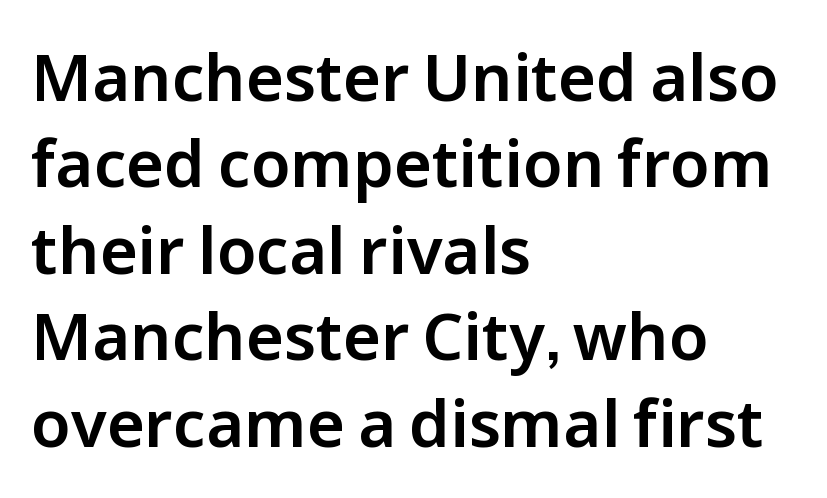
{"serif": "no", "italic": "no", "width": "normal", "stroke_contrast": "low", "x_height": "medium", "monospaced": "no", "underline": "no", "align": "left", "line_spacing": "normal", "line_spacing_ratio": 1.33, "letter_spacing": "normal", "letter_spacing_em": 0.0, "glyph_px": 65}
